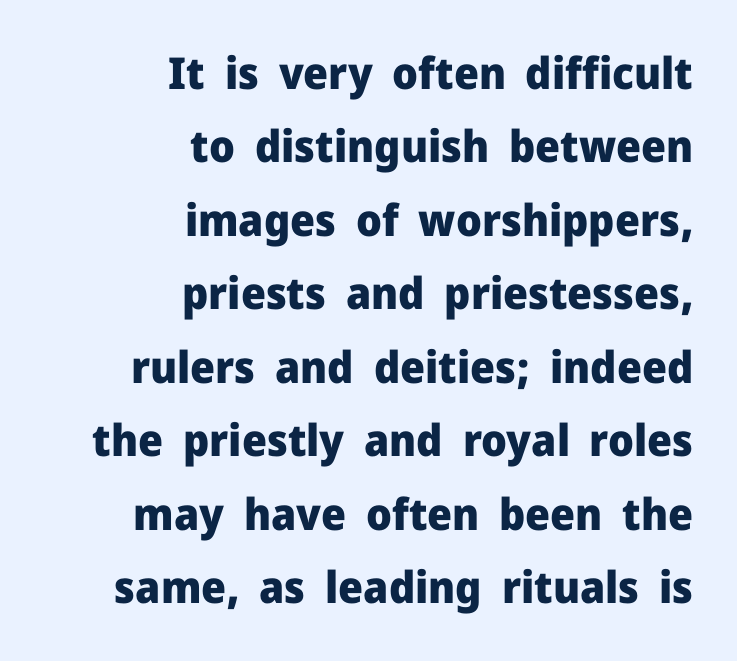
{"serif": "no", "italic": "no", "bold": "yes", "weight": "heavy", "width": "normal", "stroke_contrast": "low", "x_height": "medium", "monospaced": "no", "underline": "no", "align": "right", "line_spacing": "normal", "line_spacing_ratio": 1.67, "letter_spacing": "normal", "letter_spacing_em": 0.0, "glyph_px": 44}
